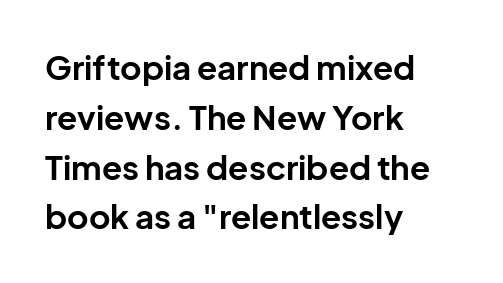
Q: Is the text bold? A: Yes.
Q: Is the text italic (slanted)? A: No, it is upright.
Q: Is the typeface a serif or a sans-serif typeface? A: Sans-serif.
Q: Is the text underlined? A: No.
Q: How is the paragraph aligned? A: Left-aligned.
Q: Is the spacing between letters normal or unusually wide? A: Normal.
Q: Is the spacing between lines tight, normal or loose? A: Normal.
Q: Width (condensed, normal, or wide)? A: Normal.
Q: Stroke contrast? A: Low.
Q: x-height? A: Medium.
Q: Monospaced? A: No.
